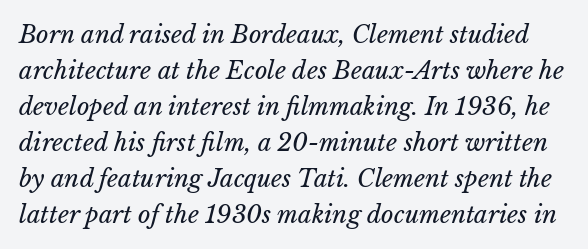
{"italic": "yes", "lean": "right", "slant_degrees": 15, "bold": "no", "underline": "no", "line_spacing": "normal", "line_spacing_ratio": 1.5, "letter_spacing": "normal", "letter_spacing_em": 0.0, "glyph_px": 24}
